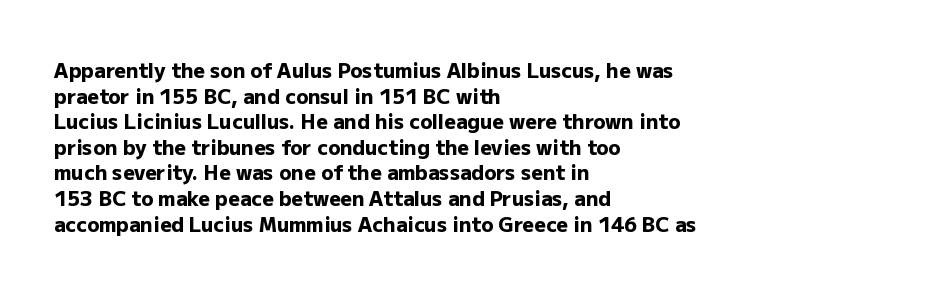
The image shows 20 px bold type, upright; set left-aligned, normal line spacing (1.28x), normal letter spacing, not underlined.
